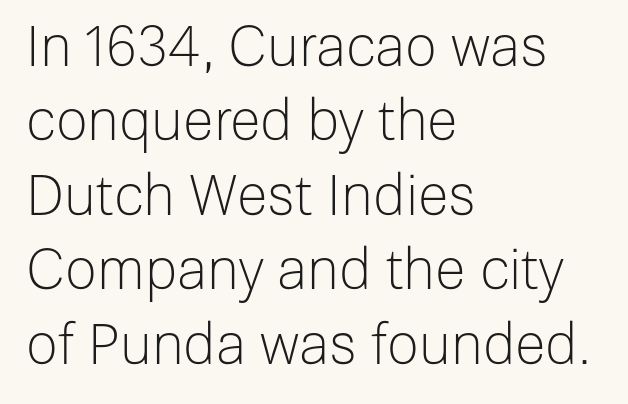
{"serif": "no", "italic": "no", "bold": "no", "weight": "light", "width": "normal", "stroke_contrast": "low", "x_height": "medium", "monospaced": "no", "underline": "no", "align": "left", "line_spacing": "normal", "line_spacing_ratio": 1.33, "letter_spacing": "normal", "letter_spacing_em": 0.0, "glyph_px": 56}
